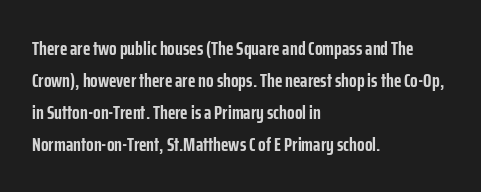
Q: Is the text bold? A: Yes.
Q: Is the text italic (slanted)? A: No, it is upright.
Q: Is the text underlined? A: No.
Q: How is the paragraph aligned? A: Left-aligned.
Q: Is the spacing between letters normal or unusually wide? A: Normal.
Q: Is the spacing between lines tight, normal or loose? A: Normal.
